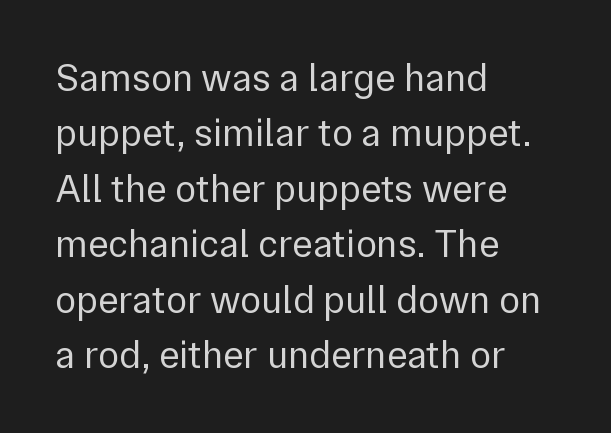
{"serif": "no", "italic": "no", "bold": "no", "weight": "regular", "width": "normal", "stroke_contrast": "low", "x_height": "medium", "monospaced": "no", "underline": "no", "align": "left", "line_spacing": "normal", "line_spacing_ratio": 1.42, "letter_spacing": "normal", "letter_spacing_em": 0.0, "glyph_px": 39}
